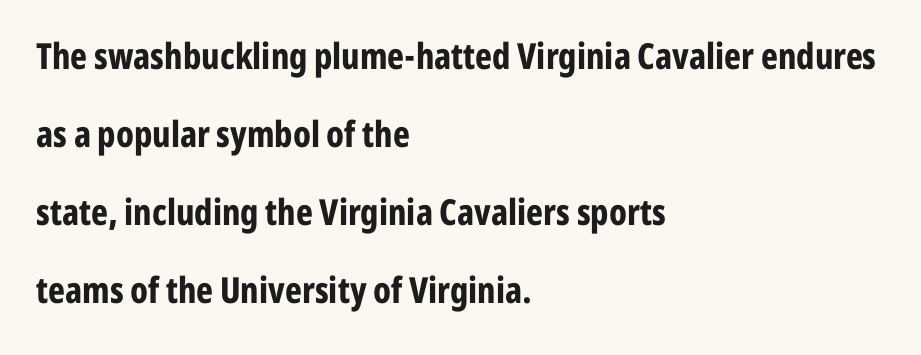
The image shows 36 px bold, condensed sans-serif type, upright; set left-aligned, loose line spacing (2.17x), normal letter spacing, not underlined; low stroke contrast and a medium x-height.
